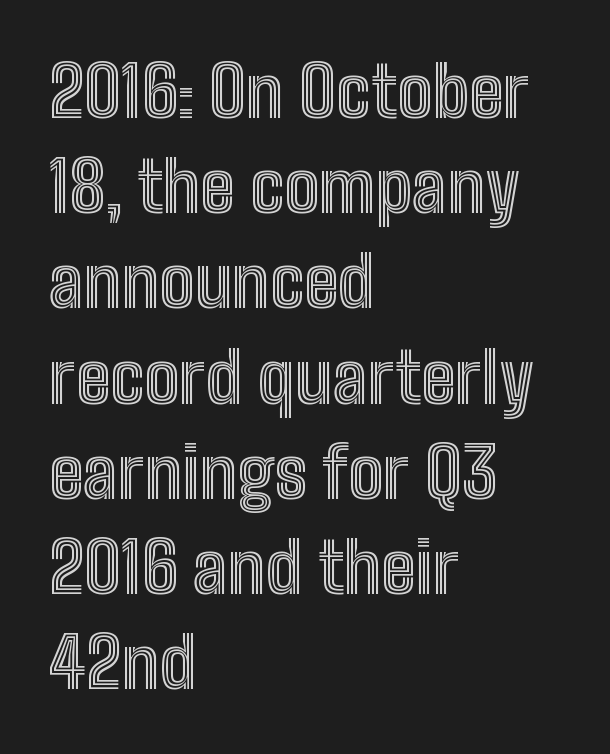
{"italic": "no", "width": "condensed", "x_height": "medium", "monospaced": "no", "underline": "no", "align": "left", "line_spacing": "normal", "line_spacing_ratio": 1.36, "letter_spacing": "normal", "letter_spacing_em": 0.0, "glyph_px": 70}
